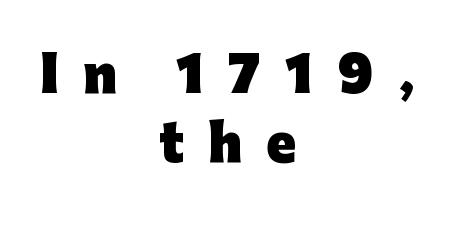
The image shows 49 px heavy sans-serif type, upright; set centered, normal line spacing (1.41x), unusually wide letter spacing (+0.49 em), not underlined; low stroke contrast and a medium x-height.
